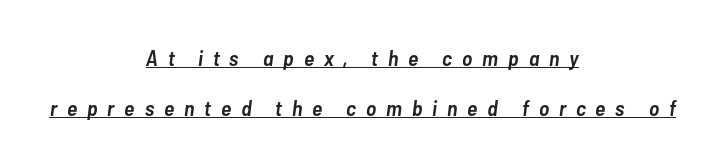
The image shows 22 px text type, italic (leaning right); set centered, loose line spacing (2.27x), unusually wide letter spacing (+0.45 em), underlined.
